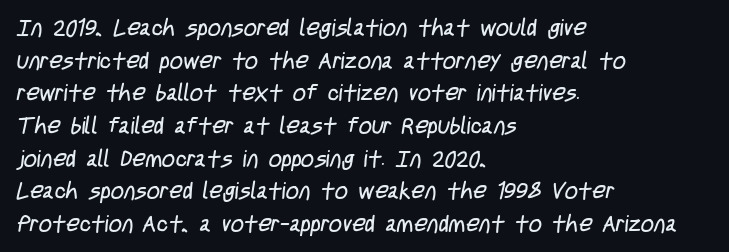
Reading down the block, your eye returns to a fixed left position each line. Heft: none added — not bold. Honestly, the letter spacing is just normal — you wouldn't notice it. Any mark beneath the type? The region is blank. What's the leading like? Ordinary, nothing unusual.
